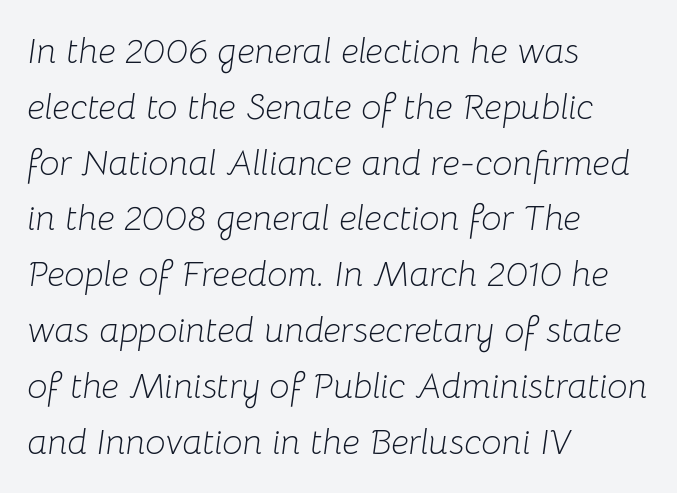
The image shows 36 px light type, italic (leaning right); set left-aligned, normal line spacing (1.55x), normal letter spacing, not underlined; low stroke contrast and a medium x-height.
